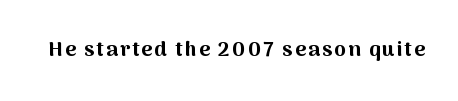
The image shows 21 px bold type, upright; set not underlined.
